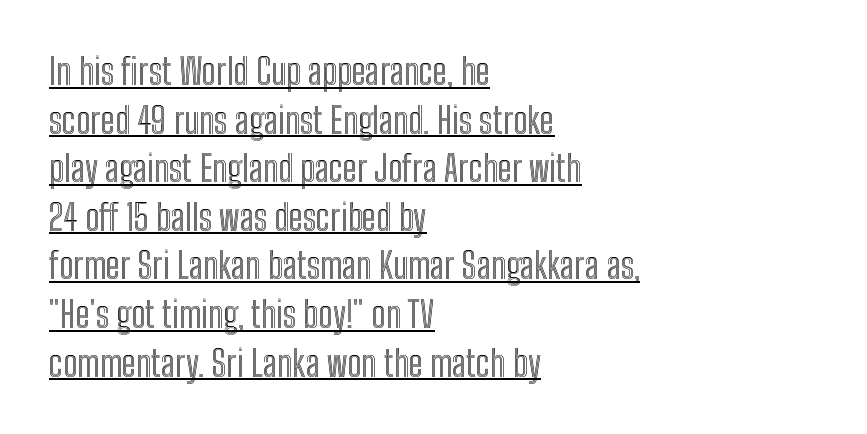
Q: Is the text italic (slanted)? A: No, it is upright.
Q: Is the text underlined? A: Yes.
Q: How is the paragraph aligned? A: Left-aligned.
Q: Is the spacing between letters normal or unusually wide? A: Normal.
Q: Is the spacing between lines tight, normal or loose? A: Normal.
Q: Width (condensed, normal, or wide)? A: Condensed.
Q: x-height? A: Medium.
Q: Monospaced? A: No.
